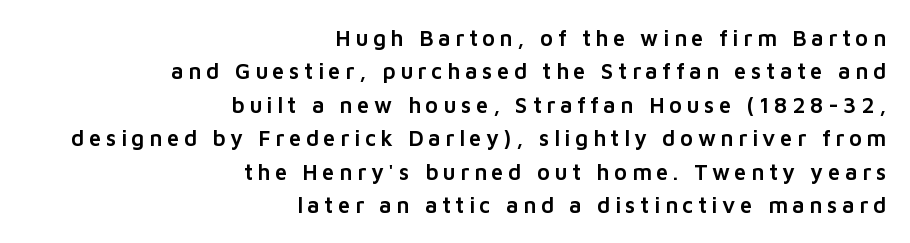
Q: Is the text italic (slanted)? A: No, it is upright.
Q: Is the text underlined? A: No.
Q: How is the paragraph aligned? A: Right-aligned.
Q: Is the spacing between letters normal or unusually wide? A: Unusually wide.
Q: Is the spacing between lines tight, normal or loose? A: Normal.
